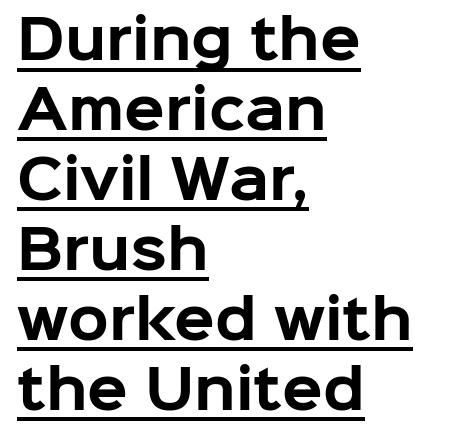
The image shows 53 px bold sans-serif type, upright; set left-aligned, normal line spacing (1.32x), normal letter spacing, underlined; low stroke contrast and a medium x-height.
